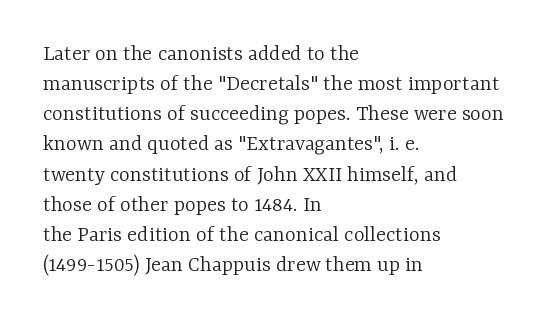
{"italic": "no", "bold": "no", "underline": "no", "align": "left", "line_spacing": "normal", "line_spacing_ratio": 1.31, "letter_spacing": "normal", "letter_spacing_em": 0.0, "glyph_px": 23}
